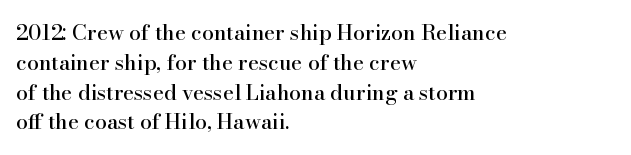
Which margin do the lines hug? The left one — the right edge is uneven. The letters stand upright; this is a roman face. Any mark beneath the type? The region is blank. The space between consecutive lines is moderate. No extra tracking has been applied to these lines.
